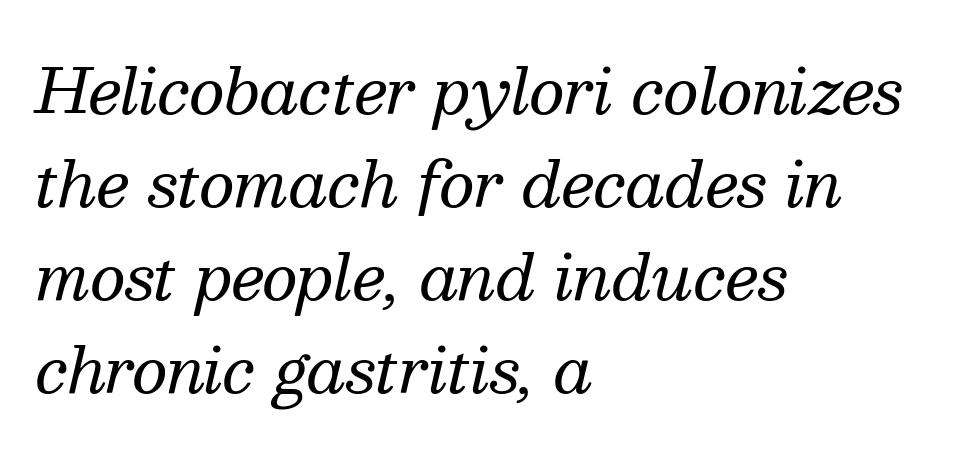
The image shows 62 px regular-weight serif type, italic (leaning right); set left-aligned, normal line spacing (1.5x), normal letter spacing, not underlined; medium stroke contrast and a medium x-height.
